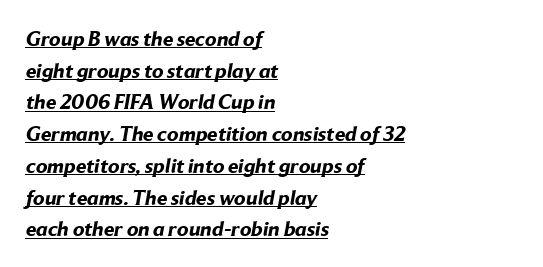
Students, this is bold: see how much ink each stroke carries. How are the letters spaced? Ordinarily, with no added tracking. The specimen includes a rule beneath the text block's lines. This rendering uses left alignment, leaving the right contour irregular.
